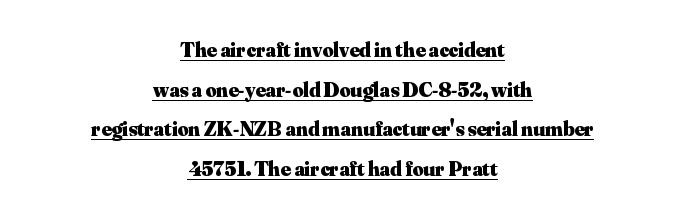
{"italic": "no", "bold": "yes", "underline": "yes", "align": "center", "line_spacing_ratio": 1.89, "letter_spacing": "normal", "letter_spacing_em": 0.0, "glyph_px": 21}
